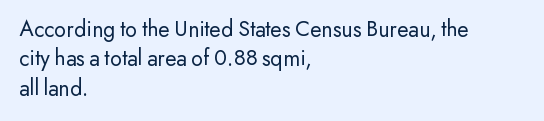
Q: Is the text bold? A: No.
Q: Is the text italic (slanted)? A: No, it is upright.
Q: Is the text underlined? A: No.
Q: How is the paragraph aligned? A: Left-aligned.
Q: Is the spacing between letters normal or unusually wide? A: Normal.
Q: Is the spacing between lines tight, normal or loose? A: Normal.
